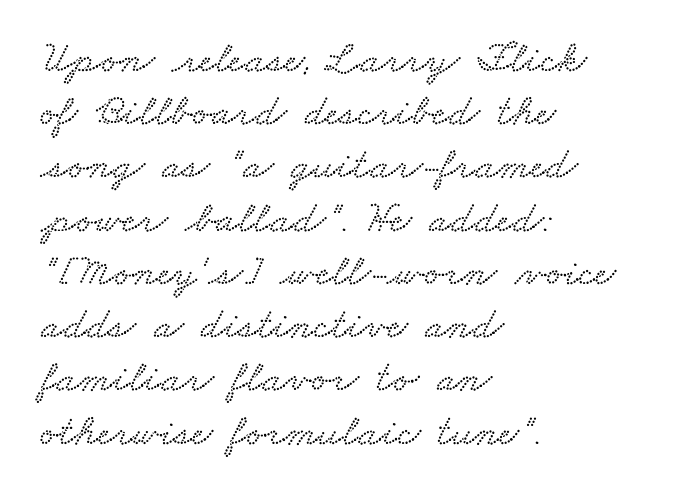
Q: Is the text underlined? A: No.
Q: How is the paragraph aligned? A: Left-aligned.
Q: Is the spacing between letters normal or unusually wide? A: Normal.
Q: Width (condensed, normal, or wide)? A: Wide.
Q: Stroke contrast? A: Low.
Q: x-height? A: Small.
Q: Monospaced? A: No.
